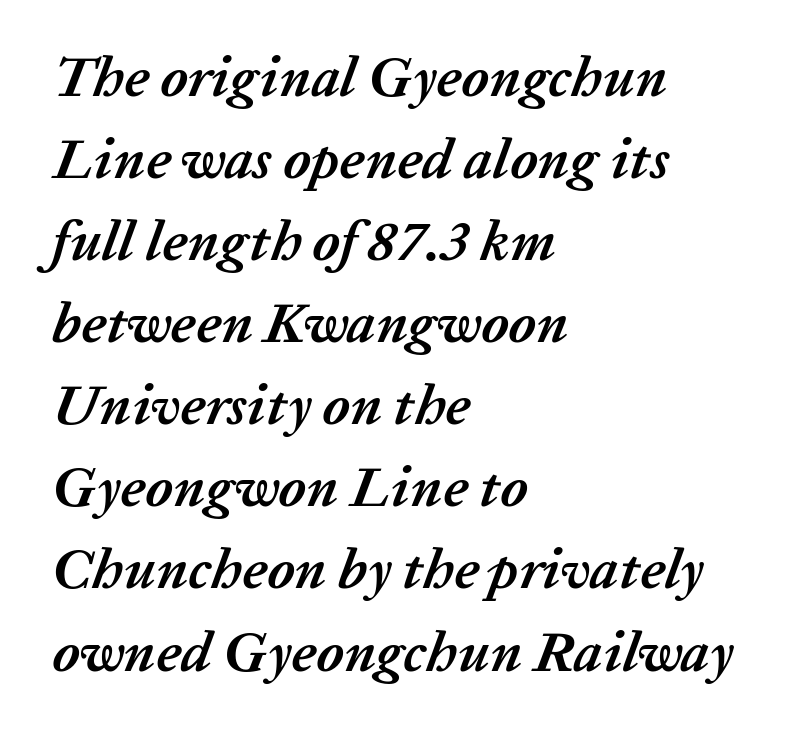
{"italic": "yes", "lean": "right", "slant_degrees": 20, "bold": "yes", "weight": "semibold", "width": "normal", "stroke_contrast": "low", "x_height": "medium", "monospaced": "no", "underline": "no", "align": "left", "line_spacing": "normal", "line_spacing_ratio": 1.44, "letter_spacing": "normal", "letter_spacing_em": 0.0, "glyph_px": 57}
